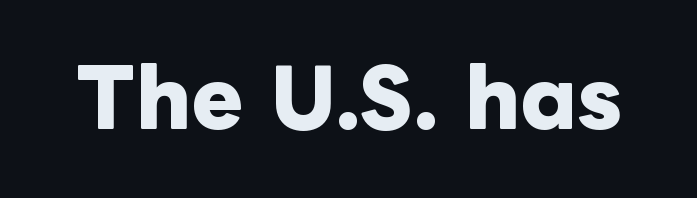
A roman cut, with each character standing at attention. In terms of weight, the rendering is a true, heavy bold. This rendering leaves character spacing at its baseline value. The face used here is proportionally spaced, like ordinary book or web type. The space beneath each line is pristine and unruled.
